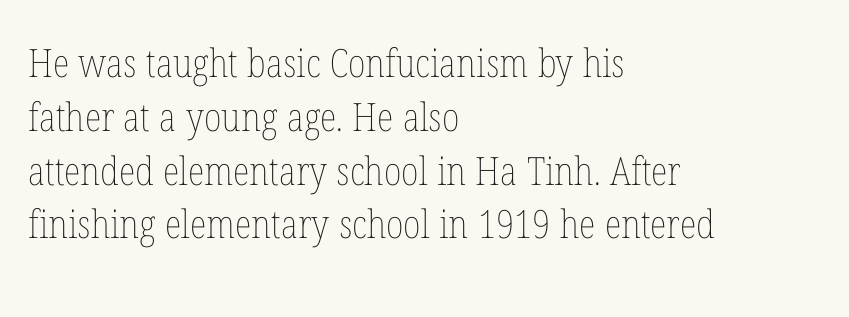
Q: Is the text bold? A: No.
Q: Is the text italic (slanted)? A: No, it is upright.
Q: Is the text underlined? A: No.
Q: How is the paragraph aligned? A: Left-aligned.
Q: Is the spacing between letters normal or unusually wide? A: Normal.
Q: Is the spacing between lines tight, normal or loose? A: Normal.
Q: Width (condensed, normal, or wide)? A: Condensed.
Q: Stroke contrast? A: Low.
Q: x-height? A: Medium.
Q: Monospaced? A: No.
